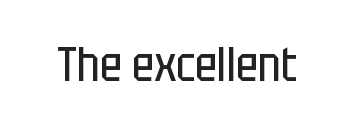
{"serif": "no", "italic": "no", "bold": "no", "weight": "regular", "width": "condensed", "stroke_contrast": "low", "x_height": "large", "monospaced": "no", "underline": "no", "letter_spacing": "normal", "letter_spacing_em": 0.0, "glyph_px": 48}
